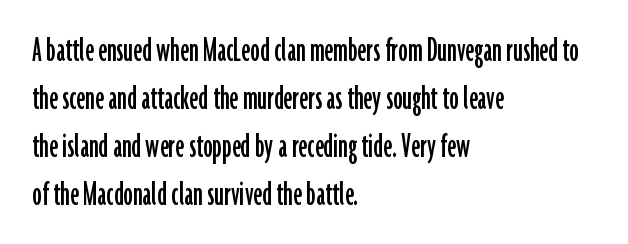
Quick note: interline space is typical. Does the copy run flush right? No — it runs flush left. Is this a fixed-width face? No — the glyphs have proportional, varying widths. Look at the tracking — it's just the regular setting, nothing added. Classification — sans serif. Plain, unruled lines of type.
